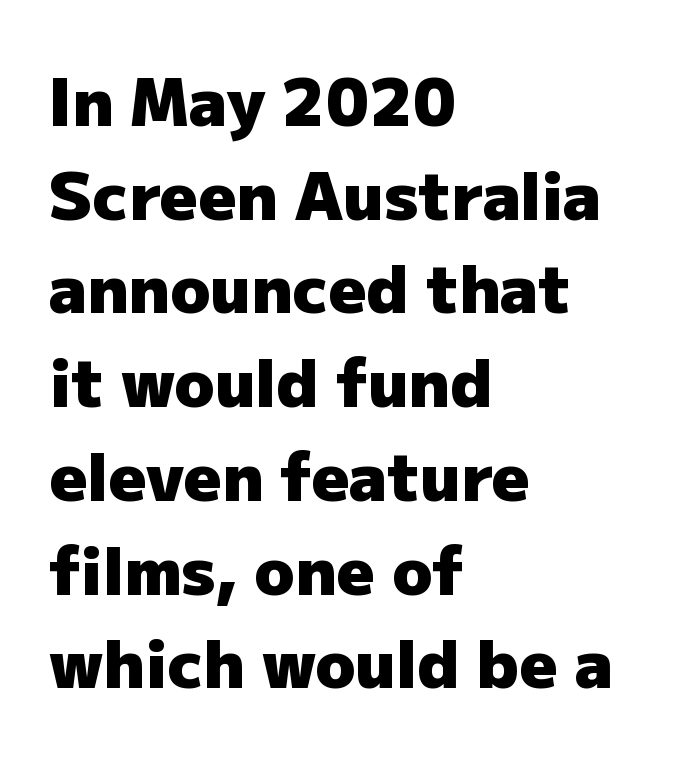
The image shows 66 px heavy sans-serif type, upright; set left-aligned, normal line spacing (1.42x), normal letter spacing, not underlined; low stroke contrast and a medium x-height.
